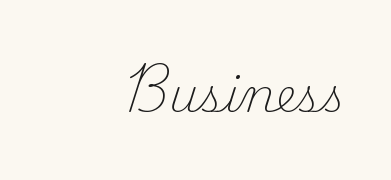
The image shows 46 px light serif type; set right-aligned, normal letter spacing, not underlined; medium stroke contrast and a small x-height.
